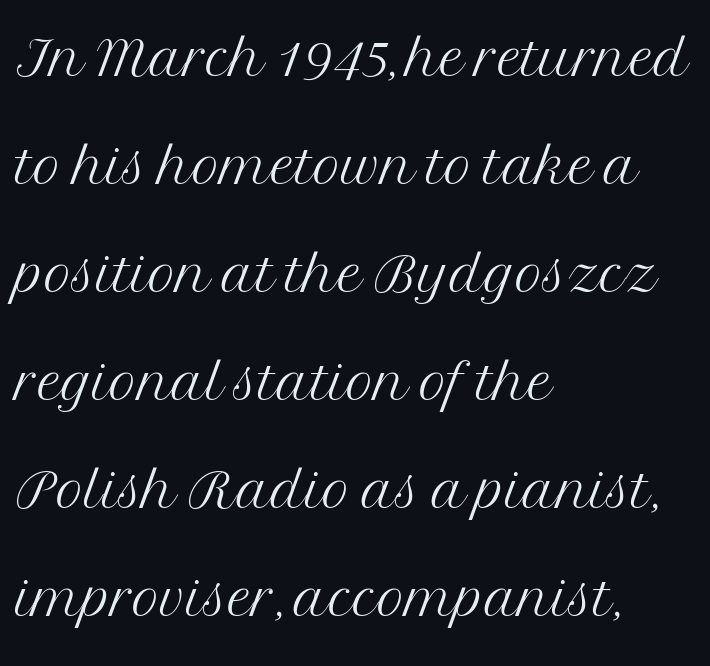
Q: Is the text bold? A: No.
Q: Is the text italic (slanted)? A: Yes.
Q: Is the typeface a serif or a sans-serif typeface? A: Serif.
Q: Is the text underlined? A: No.
Q: How is the paragraph aligned? A: Left-aligned.
Q: Is the spacing between letters normal or unusually wide? A: Normal.
Q: Is the spacing between lines tight, normal or loose? A: Normal.
Q: Width (condensed, normal, or wide)? A: Normal.
Q: Stroke contrast? A: Medium.
Q: x-height? A: Medium.
Q: Monospaced? A: No.
